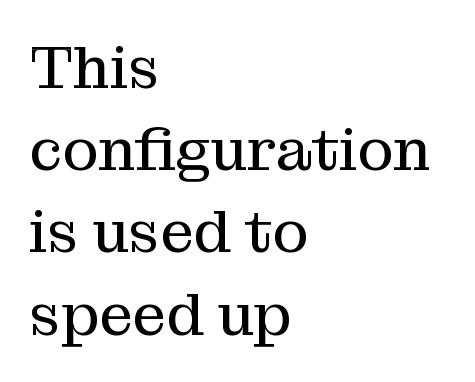
Q: Is the text bold? A: No.
Q: Is the text italic (slanted)? A: No, it is upright.
Q: Is the typeface a serif or a sans-serif typeface? A: Serif.
Q: Is the text underlined? A: No.
Q: How is the paragraph aligned? A: Left-aligned.
Q: Is the spacing between letters normal or unusually wide? A: Normal.
Q: Is the spacing between lines tight, normal or loose? A: Normal.
Q: Width (condensed, normal, or wide)? A: Normal.
Q: Stroke contrast? A: Medium.
Q: x-height? A: Medium.
Q: Monospaced? A: No.
